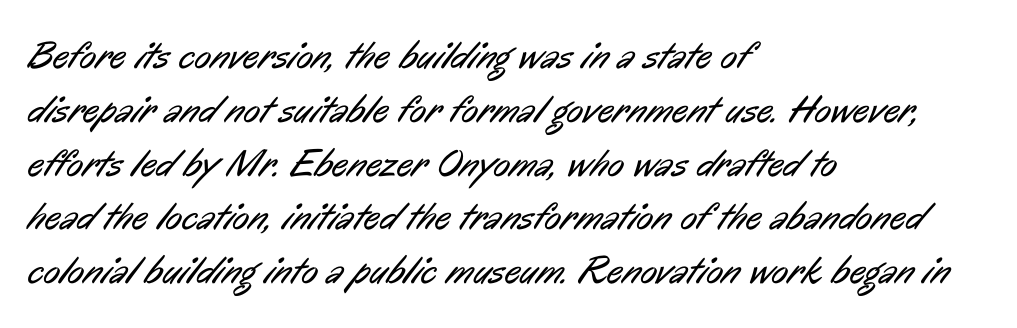
Q: Is the text bold? A: No.
Q: Is the typeface a serif or a sans-serif typeface? A: Sans-serif.
Q: Is the text underlined? A: No.
Q: How is the paragraph aligned? A: Left-aligned.
Q: Is the spacing between letters normal or unusually wide? A: Normal.
Q: Is the spacing between lines tight, normal or loose? A: Normal.
Q: Width (condensed, normal, or wide)? A: Condensed.
Q: Stroke contrast? A: Low.
Q: x-height? A: Medium.
Q: Monospaced? A: No.
